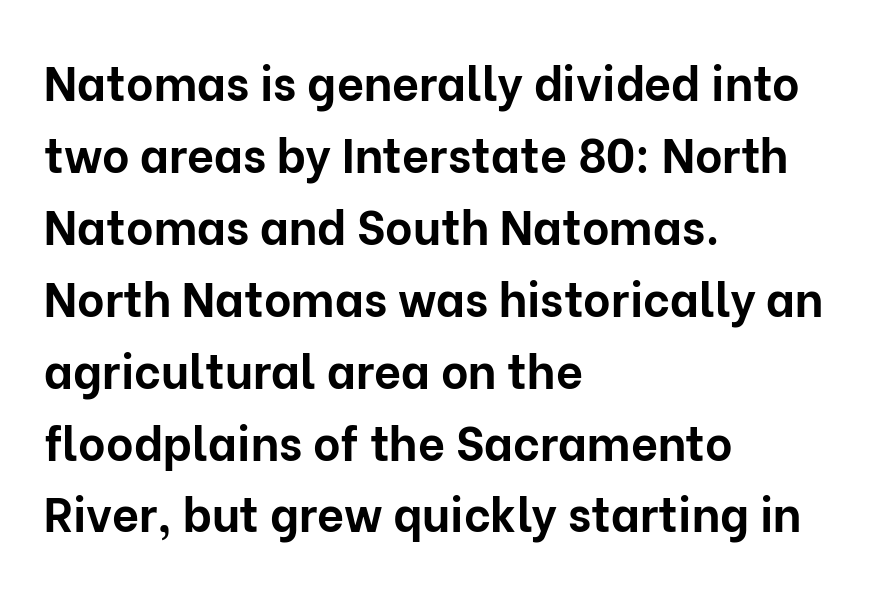
{"serif": "no", "italic": "no", "bold": "yes", "weight": "bold", "width": "normal", "stroke_contrast": "low", "x_height": "medium", "monospaced": "no", "underline": "no", "align": "left", "line_spacing": "normal", "line_spacing_ratio": 1.53, "letter_spacing": "normal", "letter_spacing_em": 0.0, "glyph_px": 47}
